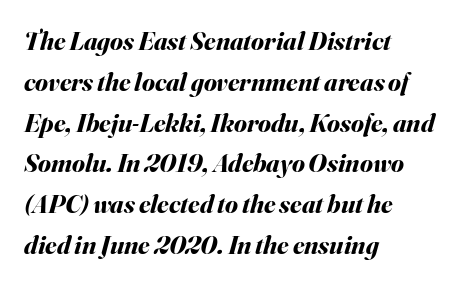
{"italic": "yes", "lean": "right", "slant_degrees": 16, "bold": "yes", "underline": "no", "align": "left", "line_spacing": "normal", "line_spacing_ratio": 1.57, "letter_spacing": "normal", "letter_spacing_em": 0.0, "glyph_px": 26}
